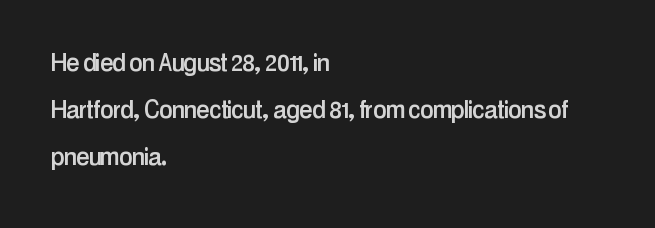
The image shows 30 px condensed sans-serif type, upright; set left-aligned, normal line spacing (1.57x), normal letter spacing, not underlined; low stroke contrast and a medium x-height.
